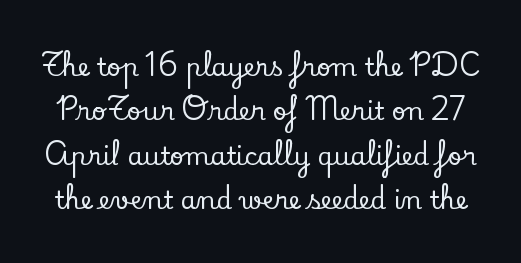
Q: Is the text italic (slanted)? A: No, it is upright.
Q: Is the text underlined? A: No.
Q: Is the spacing between letters normal or unusually wide? A: Normal.
